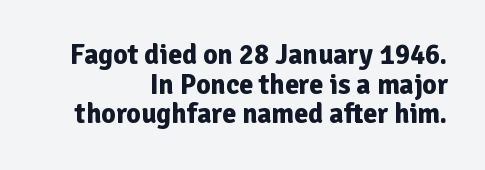
The rendering keeps characters at their native spacing. Words float on clear page, feet unadorned. Note the varied advance widths — an 'i' is clearly narrower than an 'm'. Layout note: lines flush right. If you drew a line through each stem, it would be perfectly vertical.
